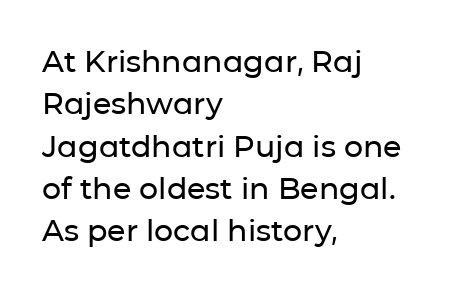
You can tell from the bare stems that sans-serif type was used. If you drew a line through each stem, it would be perfectly vertical. There is no visible air inserted between adjacent glyphs. Note the varied advance widths — an 'i' is clearly narrower than an 'm'.
